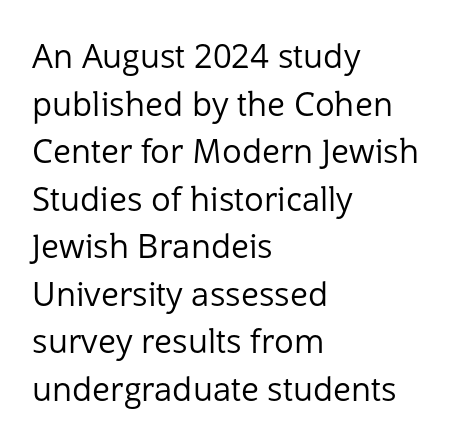
{"serif": "no", "italic": "no", "bold": "no", "weight": "regular", "width": "normal", "stroke_contrast": "low", "x_height": "medium", "monospaced": "no", "underline": "no", "align": "left", "line_spacing": "normal", "line_spacing_ratio": 1.44, "letter_spacing": "normal", "letter_spacing_em": 0.0, "glyph_px": 33}
